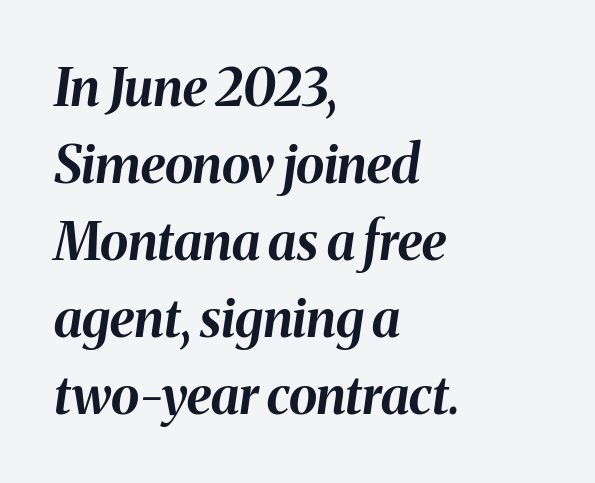
Q: Is the text bold? A: Yes.
Q: Is the text italic (slanted)? A: Yes, it leans right by about 8 degrees.
Q: Is the text underlined? A: No.
Q: How is the paragraph aligned? A: Left-aligned.
Q: Is the spacing between letters normal or unusually wide? A: Normal.
Q: Is the spacing between lines tight, normal or loose? A: Normal.
Q: Width (condensed, normal, or wide)? A: Normal.
Q: Stroke contrast? A: Medium.
Q: x-height? A: Medium.
Q: Monospaced? A: No.
